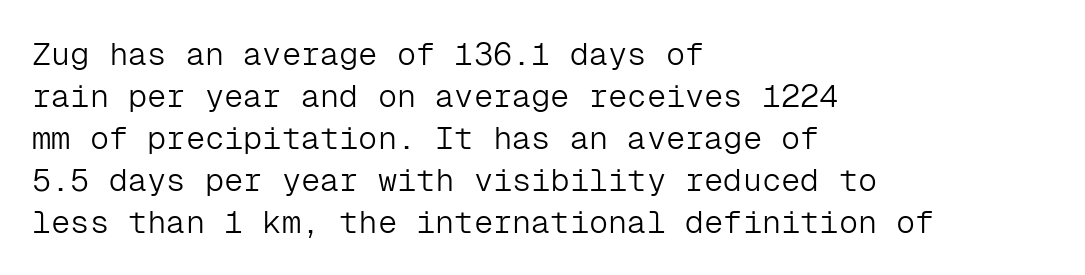
{"serif": "no", "italic": "no", "bold": "no", "weight": "light", "width": "normal", "stroke_contrast": "low", "x_height": "medium", "monospaced": "yes", "underline": "no", "align": "left", "line_spacing": "normal", "line_spacing_ratio": 1.31, "letter_spacing": "normal", "letter_spacing_em": 0.0, "glyph_px": 32}
